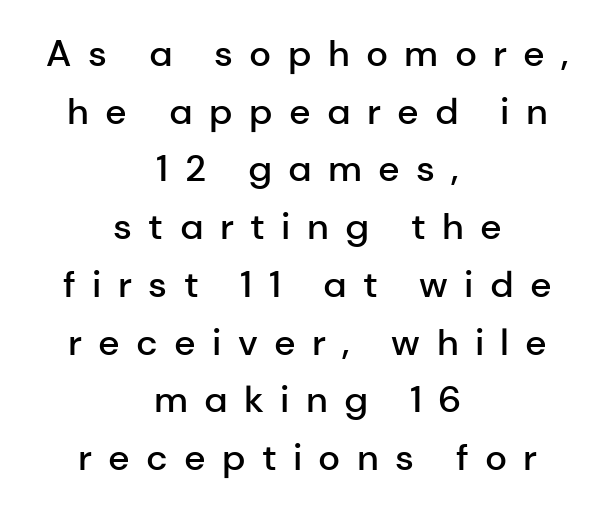
Q: Is the text bold? A: Semi-bold.
Q: Is the text italic (slanted)? A: No, it is upright.
Q: Is the typeface a serif or a sans-serif typeface? A: Sans-serif.
Q: Is the text underlined? A: No.
Q: How is the paragraph aligned? A: Centered.
Q: Is the spacing between letters normal or unusually wide? A: Unusually wide.
Q: Is the spacing between lines tight, normal or loose? A: Normal.
Q: Width (condensed, normal, or wide)? A: Normal.
Q: Stroke contrast? A: Low.
Q: x-height? A: Medium.
Q: Monospaced? A: No.
